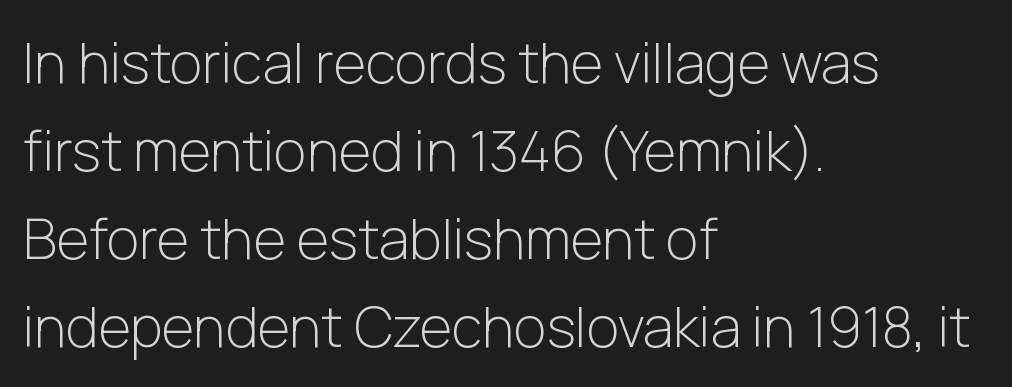
The image shows 56 px light sans-serif type, upright; set left-aligned, normal line spacing (1.57x), normal letter spacing, not underlined; low stroke contrast and a medium x-height.
